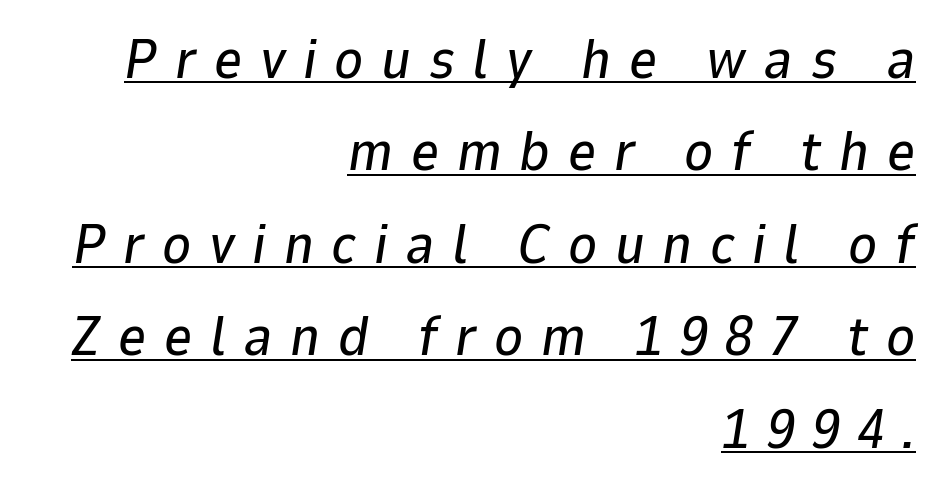
The image shows 55 px text type, italic (leaning right); set right-aligned, normal line spacing (1.68x), unusually wide letter spacing (+0.32 em), underlined; low stroke contrast and a medium x-height.
